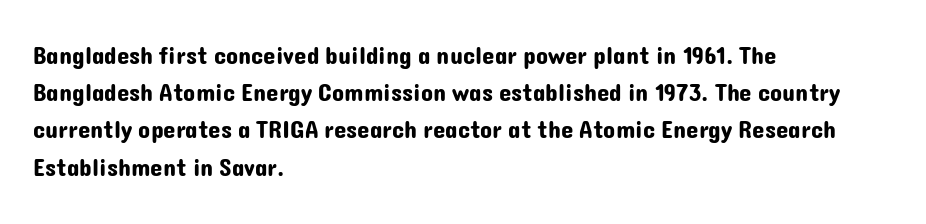
The image shows 25 px text type, upright; set left-aligned, normal line spacing (1.49x), normal letter spacing, not underlined.
